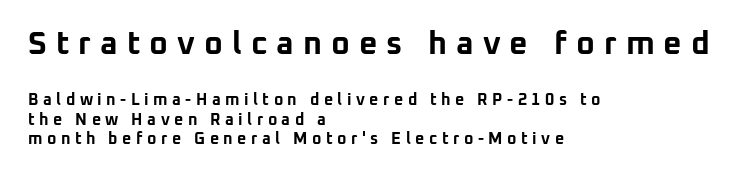
{"serif": "no", "italic": "no", "bold": "yes", "weight": "bold", "width": "normal", "stroke_contrast": "low", "x_height": "medium", "monospaced": "no", "underline": "no", "align": "left", "line_spacing_ratio": 1.21, "letter_spacing": "wide", "letter_spacing_em": 0.28, "larger_block": "first", "size_ratio": 2.0, "glyph_px": 32}
